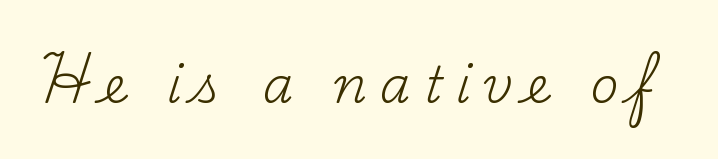
Each row of text sits above clean, open space. The face looks like a standard text weight, possibly lighter. You can tell from the footed stems that serif type was used.
